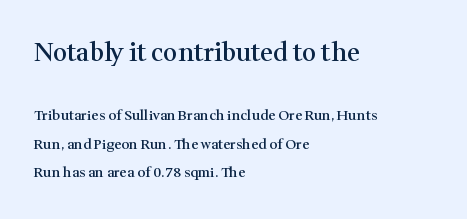
{"italic": "no", "bold": "semi", "underline": "no", "align": "left", "line_spacing": "loose", "line_spacing_ratio": 2.04, "letter_spacing": "normal", "letter_spacing_em": 0.0, "larger_block": "first", "size_ratio": 1.79, "glyph_px": 25}
